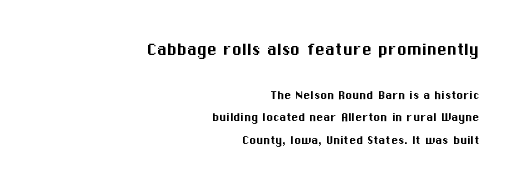
The image shows 20 px text type, upright; set right-aligned, normal line spacing (1.6x), normal letter spacing, not underlined; the first (top) block is 1.43x larger.
